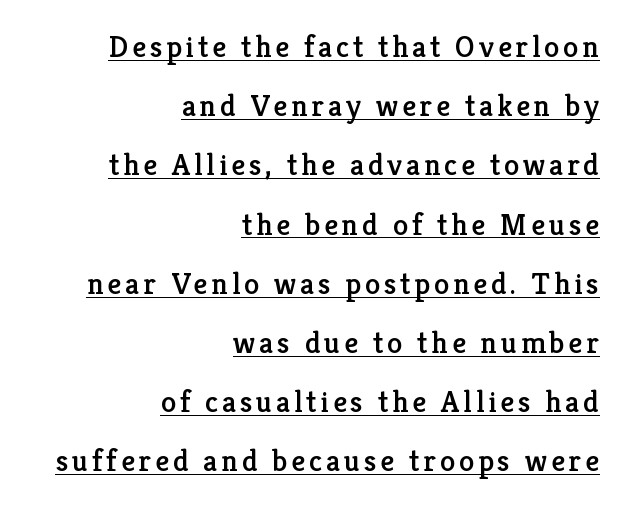
{"serif": "yes", "italic": "no", "width": "normal", "stroke_contrast": "low", "x_height": "medium", "monospaced": "no", "underline": "yes", "align": "right", "line_spacing": "loose", "line_spacing_ratio": 1.91, "glyph_px": 31}
